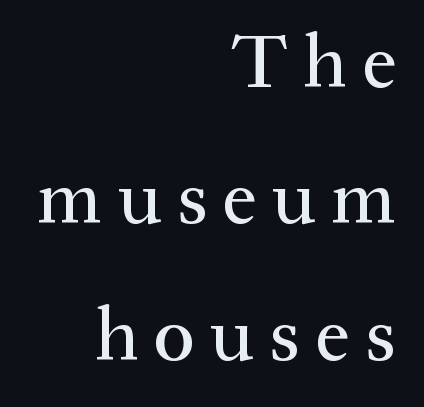
Q: Is the text italic (slanted)? A: No, it is upright.
Q: Is the typeface a serif or a sans-serif typeface? A: Serif.
Q: Is the text underlined? A: No.
Q: How is the paragraph aligned? A: Right-aligned.
Q: Is the spacing between letters normal or unusually wide? A: Unusually wide.
Q: Width (condensed, normal, or wide)? A: Normal.
Q: Stroke contrast? A: Medium.
Q: x-height? A: Medium.
Q: Monospaced? A: No.
